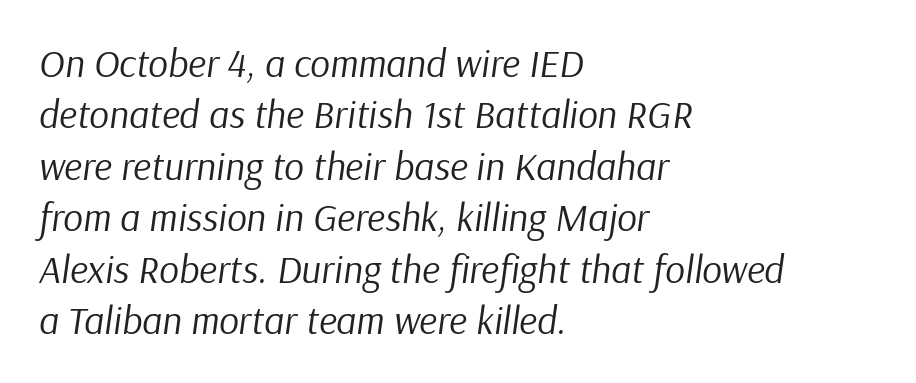
The image shows 39 px regular-weight type, italic (leaning right); set left-aligned, normal line spacing (1.32x), normal letter spacing, not underlined; low stroke contrast and a medium x-height.
